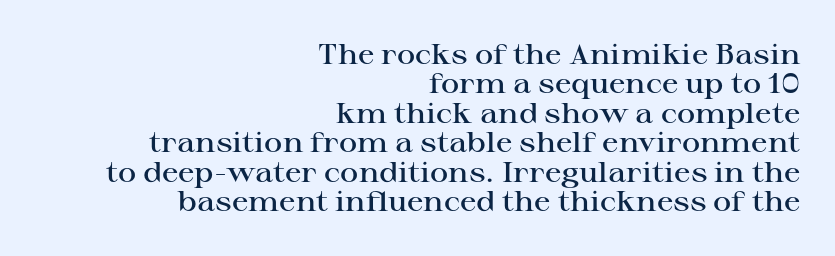
Q: Is the text bold? A: Semi-bold.
Q: Is the text italic (slanted)? A: No, it is upright.
Q: Is the typeface a serif or a sans-serif typeface? A: Serif.
Q: Is the text underlined? A: No.
Q: How is the paragraph aligned? A: Right-aligned.
Q: Is the spacing between letters normal or unusually wide? A: Normal.
Q: Is the spacing between lines tight, normal or loose? A: Tight.
Q: Width (condensed, normal, or wide)? A: Wide.
Q: Stroke contrast? A: High.
Q: x-height? A: Medium.
Q: Monospaced? A: No.
